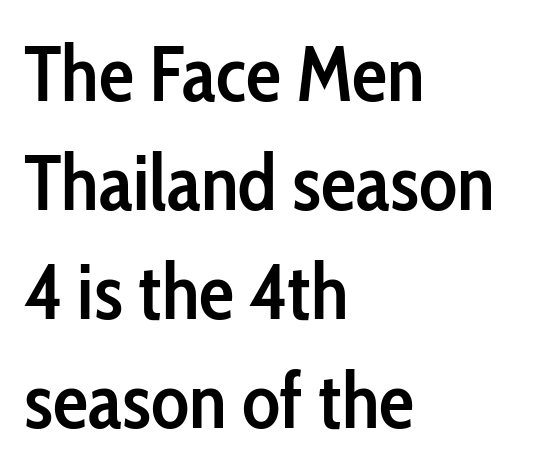
Q: Is the text bold? A: Semi-bold.
Q: Is the text italic (slanted)? A: No, it is upright.
Q: Is the typeface a serif or a sans-serif typeface? A: Sans-serif.
Q: Is the text underlined? A: No.
Q: How is the paragraph aligned? A: Left-aligned.
Q: Is the spacing between letters normal or unusually wide? A: Normal.
Q: Is the spacing between lines tight, normal or loose? A: Normal.
Q: Width (condensed, normal, or wide)? A: Condensed.
Q: Stroke contrast? A: Low.
Q: x-height? A: Medium.
Q: Monospaced? A: No.
